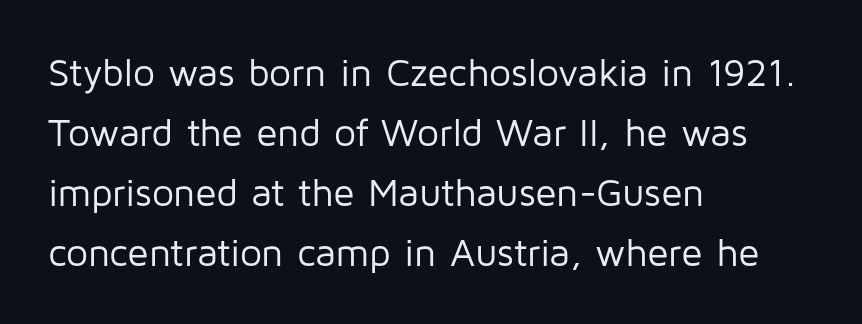
The image shows 39 px regular-weight sans-serif type, upright; set left-aligned, normal line spacing (1.54x), normal letter spacing, not underlined; low stroke contrast and a medium x-height.
